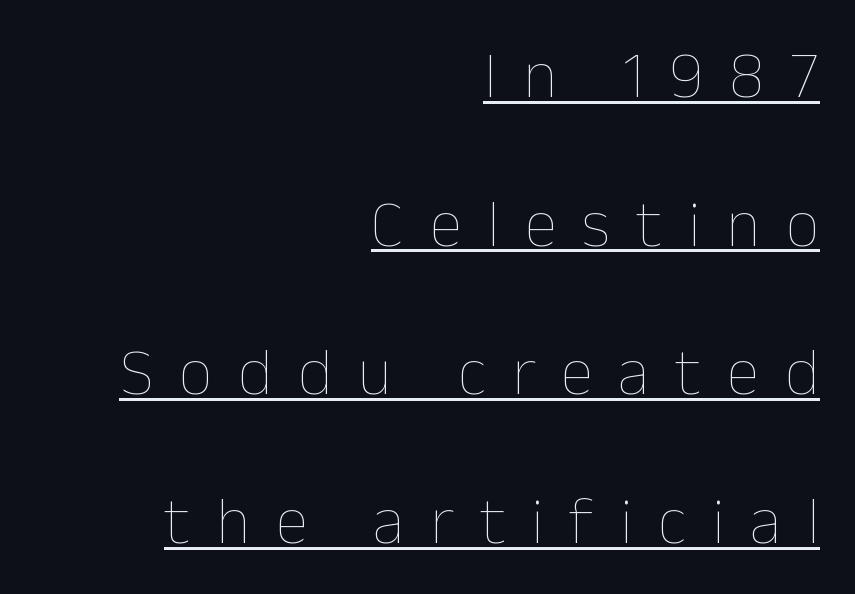
Q: Is the text bold? A: No.
Q: Is the text italic (slanted)? A: No, it is upright.
Q: Is the text underlined? A: Yes.
Q: How is the paragraph aligned? A: Right-aligned.
Q: Is the spacing between letters normal or unusually wide? A: Unusually wide.
Q: Is the spacing between lines tight, normal or loose? A: Loose.
Q: Width (condensed, normal, or wide)? A: Normal.
Q: Stroke contrast? A: Low.
Q: x-height? A: Medium.
Q: Monospaced? A: No.
